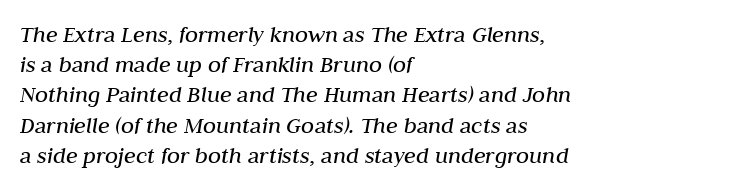
{"italic": "yes", "lean": "right", "slant_degrees": 10, "bold": "no", "underline": "no", "align": "left", "line_spacing": "normal", "line_spacing_ratio": 1.26, "letter_spacing": "normal", "letter_spacing_em": 0.0, "glyph_px": 24}
